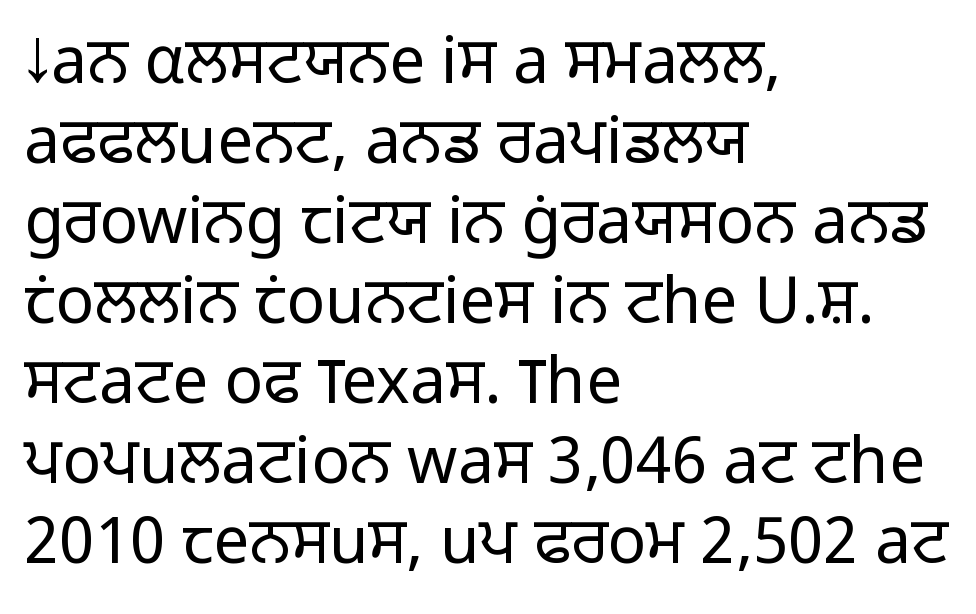
The image shows 64 px light sans-serif type, upright; set left-aligned, normal line spacing (1.25x), normal letter spacing, not underlined; low stroke contrast and a medium x-height.
